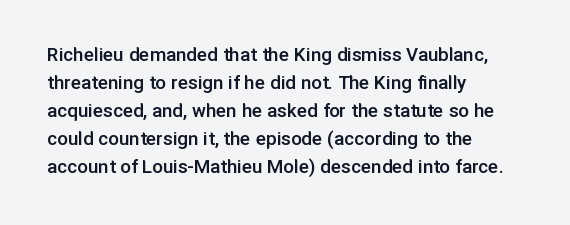
The image shows 21 px text type, upright; set left-aligned, normal line spacing (1.33x), normal letter spacing, not underlined.
